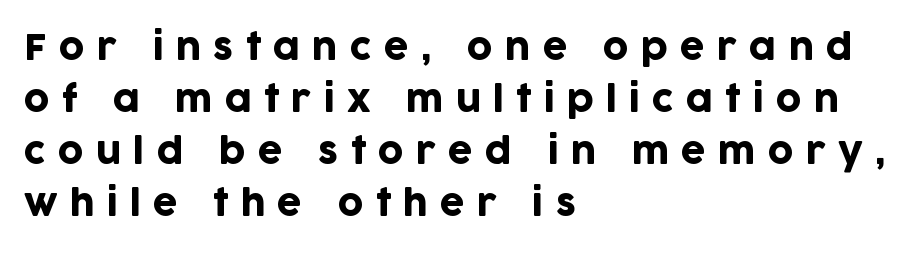
Unlike a traditional serif, this face leaves its strokes unadorned. The lines are quadded left. The passage shown is not underscored anywhere. In terms of letterspacing, this is a distinctly airy, spread setting.
